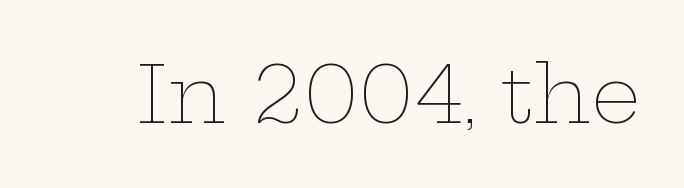
Q: Is the text bold? A: No.
Q: Is the text italic (slanted)? A: No, it is upright.
Q: Is the text underlined? A: No.
Q: Is the spacing between letters normal or unusually wide? A: Normal.
Q: Width (condensed, normal, or wide)? A: Wide.
Q: Stroke contrast? A: Low.
Q: x-height? A: Medium.
Q: Monospaced? A: No.
